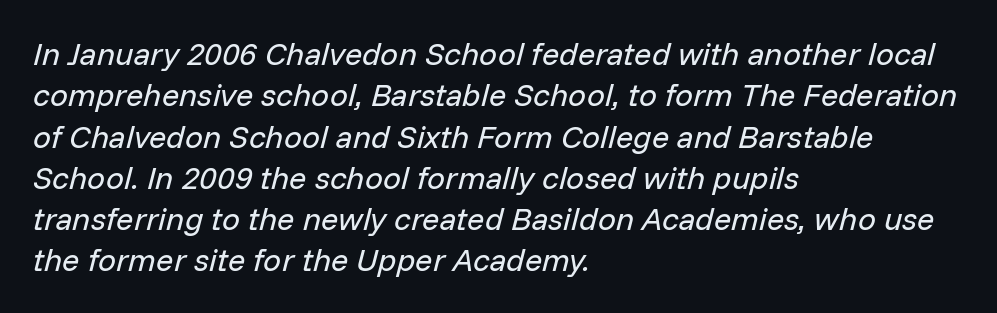
Q: Is the text bold? A: No.
Q: Is the text italic (slanted)? A: Yes, it leans right by about 14 degrees.
Q: Is the text underlined? A: No.
Q: How is the paragraph aligned? A: Left-aligned.
Q: Is the spacing between letters normal or unusually wide? A: Normal.
Q: Is the spacing between lines tight, normal or loose? A: Normal.
Q: Width (condensed, normal, or wide)? A: Normal.
Q: Stroke contrast? A: Low.
Q: x-height? A: Medium.
Q: Monospaced? A: No.
